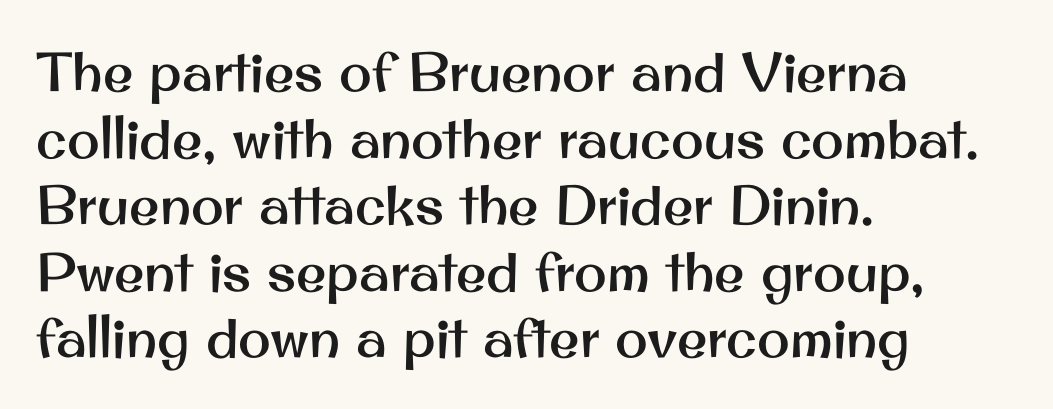
Teacher's note: observe the even left margin — that is flush-left alignment. A bare baseline throughout the passage. Proportional: the letters do not fall into vertical columns. The tracking reads as untouched default to a designer's eye. Serifs: no, the terminals of the letterforms are clean.
